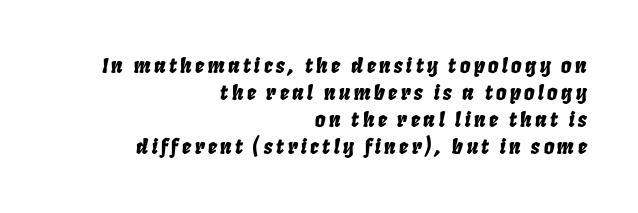
{"italic": "yes", "lean": "right", "slant_degrees": 8, "underline": "no", "align": "right", "line_spacing": "normal", "line_spacing_ratio": 1.29, "glyph_px": 21}
